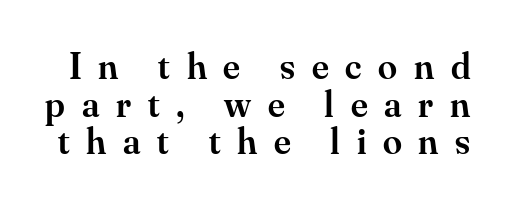
{"serif": "yes", "italic": "no", "bold": "semi", "weight": "semibold", "width": "normal", "stroke_contrast": "medium", "x_height": "small", "monospaced": "no", "underline": "no", "line_spacing": "tight", "line_spacing_ratio": 0.99, "letter_spacing": "wide", "letter_spacing_em": 0.44, "glyph_px": 38}
